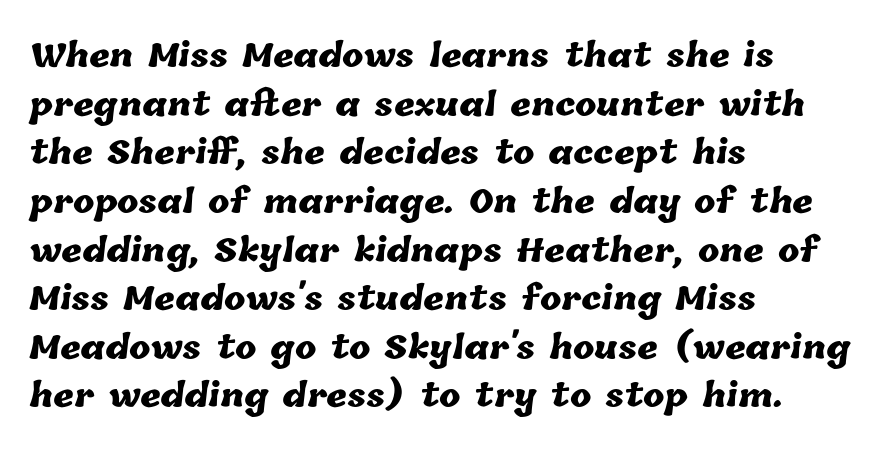
The string is rendered with underlining switched off. The line texture is even and compact thanks to regular tracking. These lines are rendered in a variable-pitch font. The typesetter chose a ragged-right arrangement here. You'd pick this weight for a headline — it's a proper bold.
